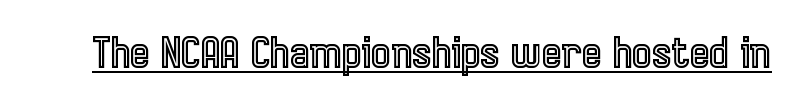
{"italic": "no", "width": "condensed", "x_height": "medium", "monospaced": "no", "underline": "yes", "letter_spacing": "normal", "letter_spacing_em": 0.0, "glyph_px": 42}
